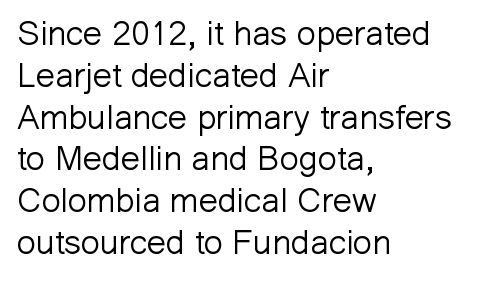
The image shows 34 px light sans-serif type, upright; set left-aligned, line spacing 1.23x, normal letter spacing, not underlined; low stroke contrast and a medium x-height.
